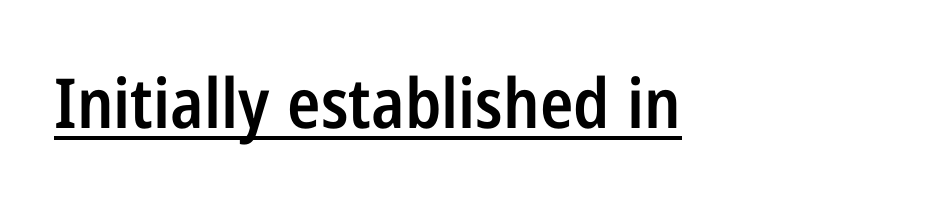
{"serif": "no", "italic": "no", "bold": "semi", "weight": "semibold", "width": "condensed", "stroke_contrast": "low", "x_height": "medium", "monospaced": "no", "underline": "yes", "letter_spacing": "normal", "letter_spacing_em": 0.0, "glyph_px": 69}
